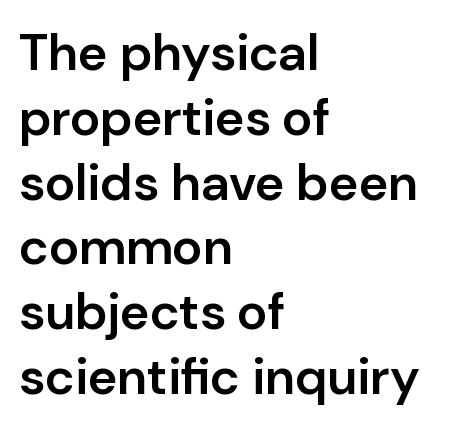
The image shows 51 px semibold sans-serif type, upright; set left-aligned, normal line spacing (1.27x), normal letter spacing, not underlined; low stroke contrast and a medium x-height.
